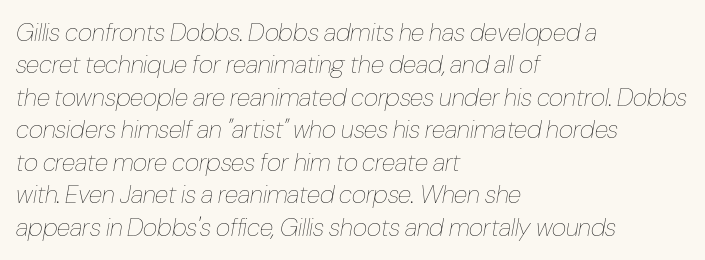
Q: Is the text bold? A: No.
Q: Is the text italic (slanted)? A: Yes, it leans right by about 10 degrees.
Q: Is the text underlined? A: No.
Q: How is the paragraph aligned? A: Left-aligned.
Q: Is the spacing between letters normal or unusually wide? A: Normal.
Q: Is the spacing between lines tight, normal or loose? A: Normal.
